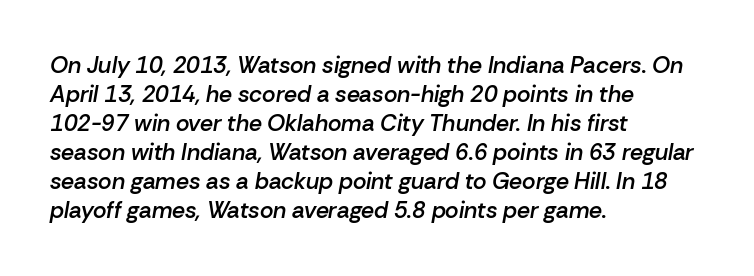
The image shows 23 px text type, italic (leaning right); set left-aligned, normal line spacing (1.26x), normal letter spacing, not underlined.
